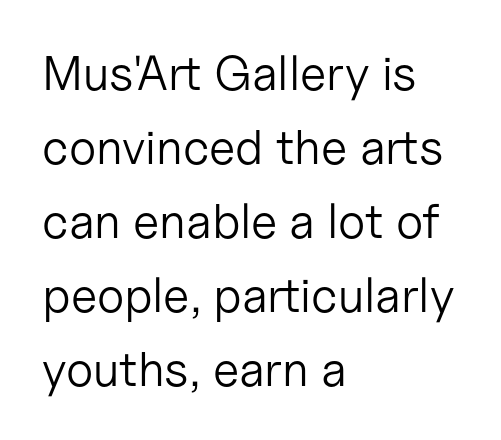
{"serif": "no", "italic": "no", "bold": "no", "weight": "light", "width": "normal", "stroke_contrast": "low", "x_height": "medium", "monospaced": "no", "underline": "no", "align": "left", "line_spacing": "normal", "line_spacing_ratio": 1.51, "letter_spacing": "normal", "letter_spacing_em": 0.0, "glyph_px": 49}
